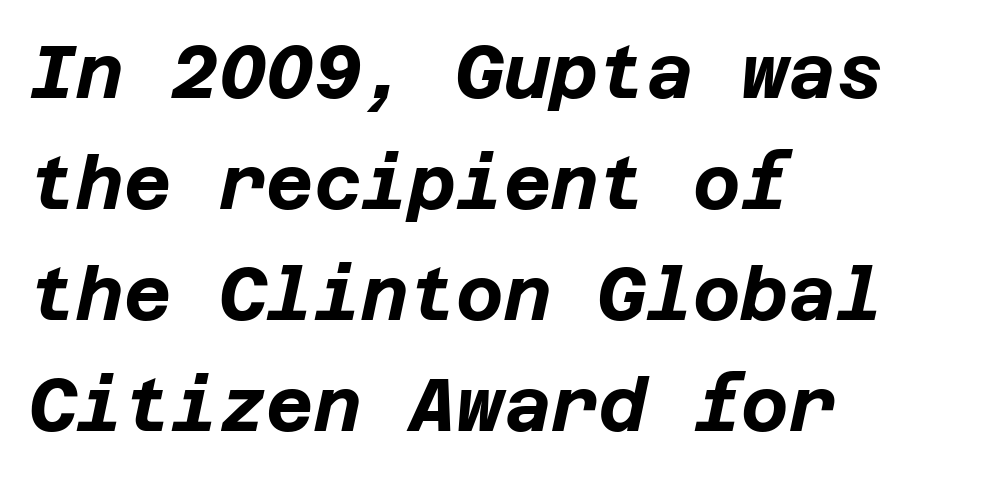
Q: Is the text bold? A: Yes.
Q: Is the text italic (slanted)? A: Yes, it leans right by about 12 degrees.
Q: Is the text underlined? A: No.
Q: How is the paragraph aligned? A: Left-aligned.
Q: Is the spacing between letters normal or unusually wide? A: Normal.
Q: Is the spacing between lines tight, normal or loose? A: Normal.
Q: Width (condensed, normal, or wide)? A: Normal.
Q: Stroke contrast? A: Low.
Q: x-height? A: Large.
